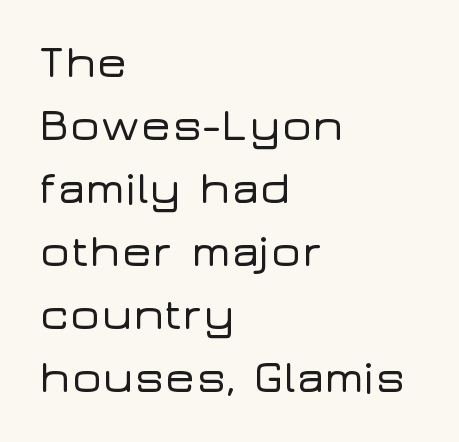
{"serif": "no", "italic": "no", "width": "wide", "stroke_contrast": "low", "x_height": "medium", "monospaced": "no", "underline": "no", "align": "left", "line_spacing": "normal", "line_spacing_ratio": 1.37, "letter_spacing": "normal", "letter_spacing_em": 0.0, "glyph_px": 46}
